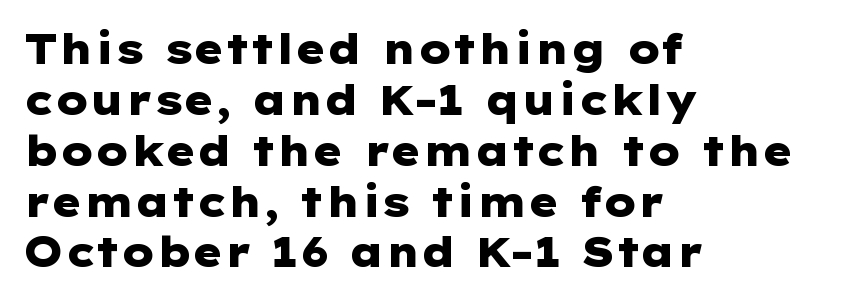
{"serif": "no", "italic": "no", "bold": "yes", "weight": "heavy", "width": "wide", "stroke_contrast": "low", "x_height": "medium", "underline": "no", "align": "left", "line_spacing_ratio": 1.24, "letter_spacing": "normal", "letter_spacing_em": 0.0, "glyph_px": 41}
